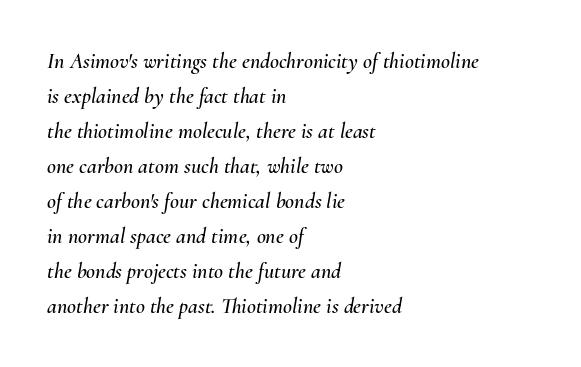
{"italic": "yes", "lean": "right", "slant_degrees": 10, "underline": "no", "align": "left", "line_spacing": "normal", "line_spacing_ratio": 1.59, "letter_spacing": "normal", "letter_spacing_em": 0.0, "glyph_px": 22}
